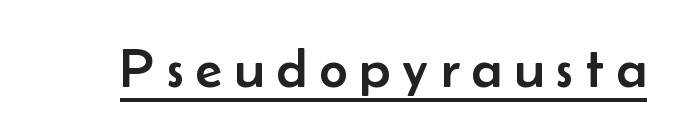
The letters stand upright; this is a roman face. Varying glyph widths throughout — classic text-font behaviour. The text was rendered using a sans face with plain stroke endings. Spacing between characters has been opened up far beyond the box default. Descenders here cross a horizontal rule under the line.
